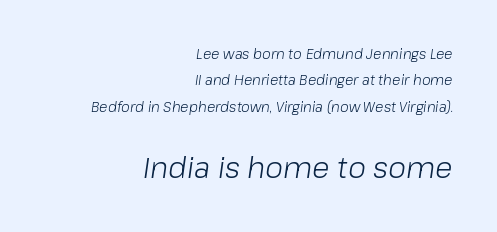
The font's italic variant was chosen for this text. No extra tracking has been applied to these lines. The lower block of text is set noticeably larger than the block above it. Short and long lines alike share a common ending point at right.
